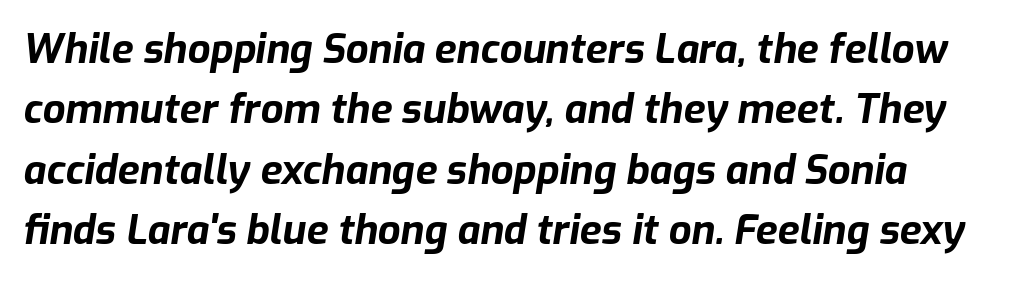
{"italic": "yes", "lean": "right", "slant_degrees": 9, "bold": "yes", "weight": "bold", "width": "normal", "stroke_contrast": "low", "x_height": "medium", "monospaced": "no", "underline": "no", "line_spacing": "normal", "line_spacing_ratio": 1.51, "letter_spacing": "normal", "letter_spacing_em": 0.0, "glyph_px": 40}
